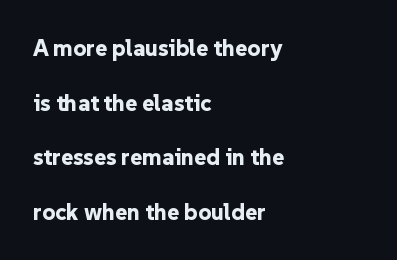
The image shows 23 px bold type, upright; set left-aligned, loose line spacing (2.37x), normal letter spacing, not underlined.
